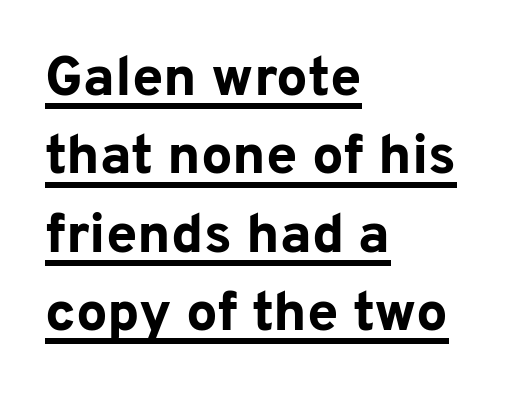
Q: Is the text bold? A: Yes.
Q: Is the text italic (slanted)? A: No, it is upright.
Q: Is the typeface a serif or a sans-serif typeface? A: Sans-serif.
Q: Is the text underlined? A: Yes.
Q: How is the paragraph aligned? A: Left-aligned.
Q: Is the spacing between letters normal or unusually wide? A: Normal.
Q: Is the spacing between lines tight, normal or loose? A: Normal.
Q: Width (condensed, normal, or wide)? A: Normal.
Q: Stroke contrast? A: Low.
Q: x-height? A: Medium.
Q: Monospaced? A: No.
